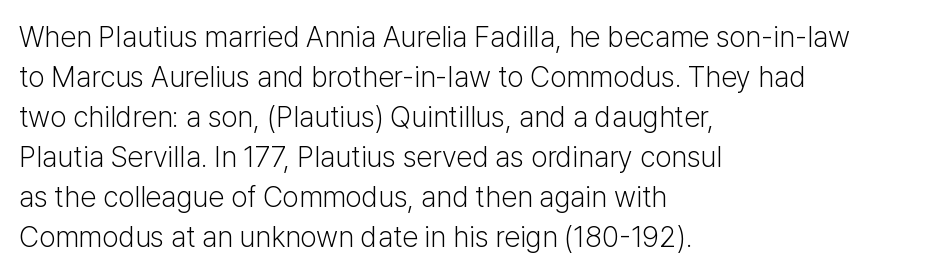
{"serif": "no", "italic": "no", "bold": "no", "weight": "light", "width": "normal", "stroke_contrast": "low", "x_height": "medium", "monospaced": "no", "underline": "no", "align": "left", "line_spacing": "normal", "line_spacing_ratio": 1.38, "letter_spacing": "normal", "letter_spacing_em": 0.0, "glyph_px": 29}
